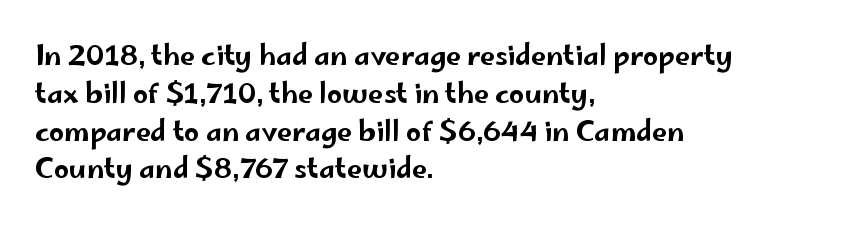
The image shows 27 px text type, upright; set left-aligned, normal line spacing (1.4x), normal letter spacing, not underlined.
